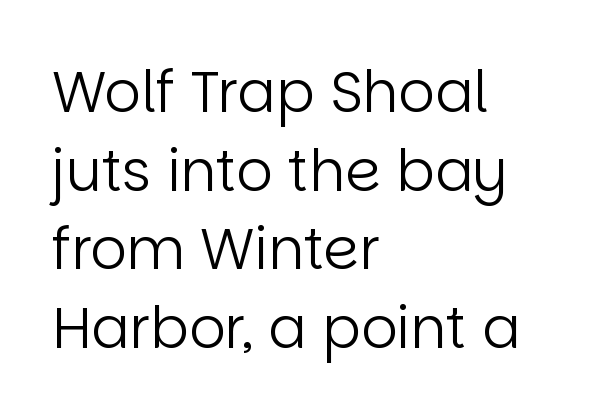
{"serif": "no", "italic": "no", "bold": "no", "weight": "regular", "width": "normal", "stroke_contrast": "low", "x_height": "large", "monospaced": "no", "underline": "no", "align": "left", "line_spacing": "normal", "line_spacing_ratio": 1.38, "letter_spacing": "normal", "letter_spacing_em": 0.0, "glyph_px": 57}
